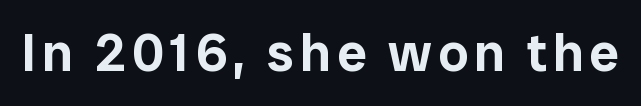
Nothing sits at the stroke ends, so this counts as sans-serif. Unlike italic type, these characters show no tilt at all. The foot of each line stays bare and open. Looks like regular typesetting: each glyph gets only the width it needs.
